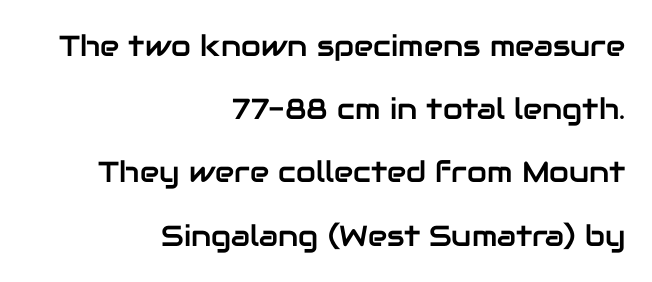
Decoration check: the copy has no underline. Varying glyph widths throughout — classic text-font behaviour. Upright lettering throughout. In terms of letterform style, serifs are entirely absent. Every row of glyphs terminates at an identical x-position on the right. Vertical spacing — loose.
